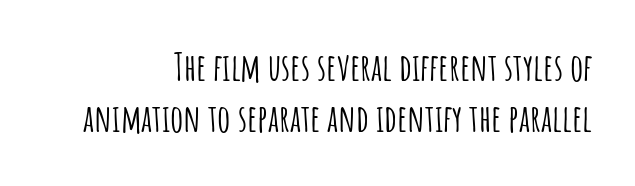
{"serif": "no", "italic": "no", "width": "condensed", "stroke_contrast": "low", "x_height": "large", "monospaced": "no", "underline": "no", "align": "right", "line_spacing": "normal", "line_spacing_ratio": 1.39, "letter_spacing": "normal", "letter_spacing_em": 0.0, "glyph_px": 37}
